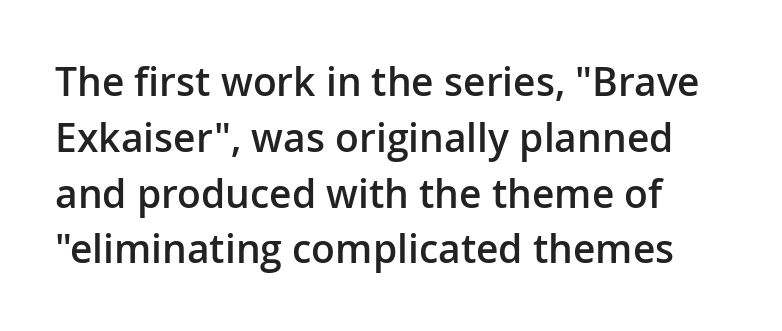
Q: Is the text bold? A: Semi-bold.
Q: Is the text italic (slanted)? A: No, it is upright.
Q: Is the typeface a serif or a sans-serif typeface? A: Sans-serif.
Q: Is the text underlined? A: No.
Q: Is the spacing between letters normal or unusually wide? A: Normal.
Q: Is the spacing between lines tight, normal or loose? A: Normal.
Q: Width (condensed, normal, or wide)? A: Normal.
Q: Stroke contrast? A: Low.
Q: x-height? A: Medium.
Q: Monospaced? A: No.
